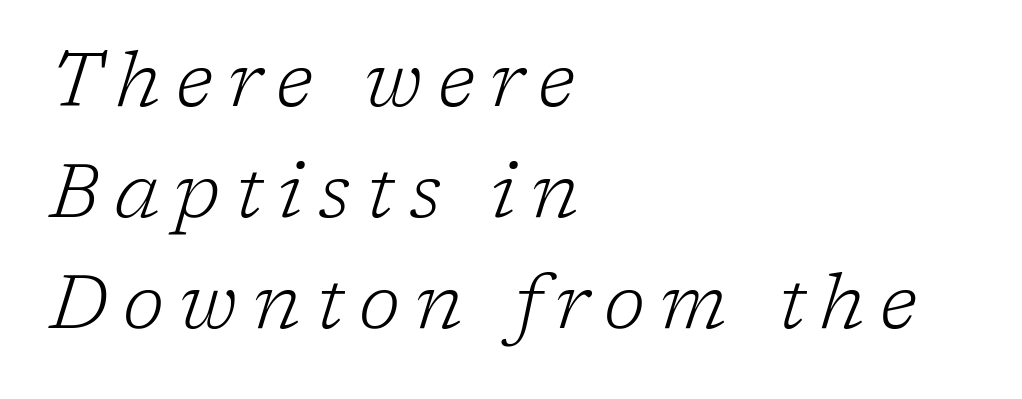
Q: Is the text bold? A: No.
Q: Is the text italic (slanted)? A: Yes, it leans right by about 17 degrees.
Q: Is the typeface a serif or a sans-serif typeface? A: Serif.
Q: Is the text underlined? A: No.
Q: How is the paragraph aligned? A: Left-aligned.
Q: Is the spacing between letters normal or unusually wide? A: Unusually wide.
Q: Is the spacing between lines tight, normal or loose? A: Normal.
Q: Width (condensed, normal, or wide)? A: Normal.
Q: Stroke contrast? A: Low.
Q: x-height? A: Medium.
Q: Monospaced? A: No.
